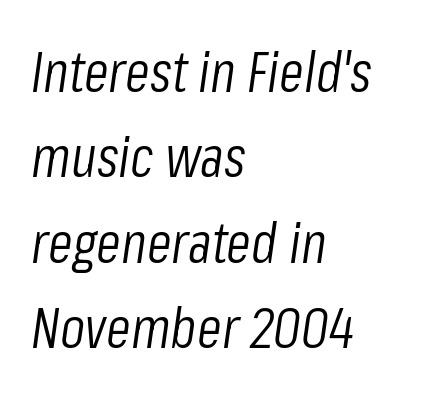
The image shows 57 px light, condensed type, italic (leaning right); set left-aligned, normal line spacing (1.5x), normal letter spacing, not underlined; low stroke contrast and a medium x-height.
